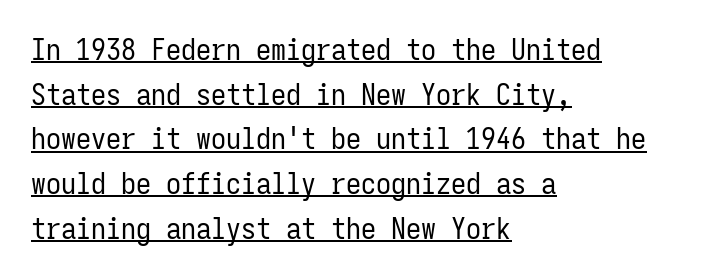
Q: Is the text bold? A: No.
Q: Is the text italic (slanted)? A: No, it is upright.
Q: Is the typeface a serif or a sans-serif typeface? A: Sans-serif.
Q: Is the text underlined? A: Yes.
Q: How is the paragraph aligned? A: Left-aligned.
Q: Is the spacing between letters normal or unusually wide? A: Normal.
Q: Is the spacing between lines tight, normal or loose? A: Normal.
Q: Width (condensed, normal, or wide)? A: Condensed.
Q: Stroke contrast? A: Low.
Q: x-height? A: Medium.
Q: Monospaced? A: Yes.
